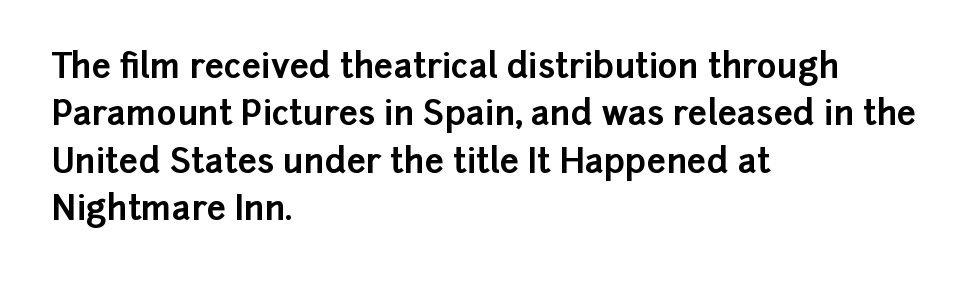
{"serif": "no", "italic": "no", "bold": "yes", "weight": "bold", "width": "normal", "stroke_contrast": "low", "x_height": "medium", "monospaced": "no", "underline": "no", "align": "left", "line_spacing": "normal", "line_spacing_ratio": 1.39, "letter_spacing": "normal", "letter_spacing_em": 0.0, "glyph_px": 34}
